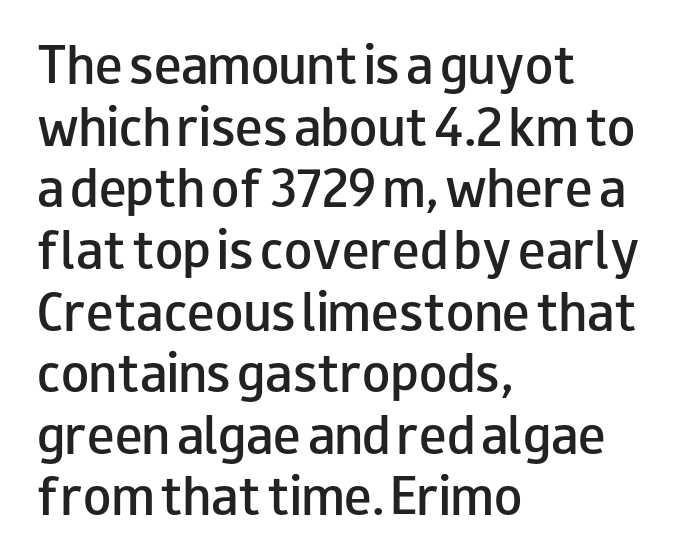
The image shows 46 px semibold, wide sans-serif type, upright; set left-aligned, normal line spacing (1.34x), normal letter spacing, not underlined; low stroke contrast and a small x-height.
